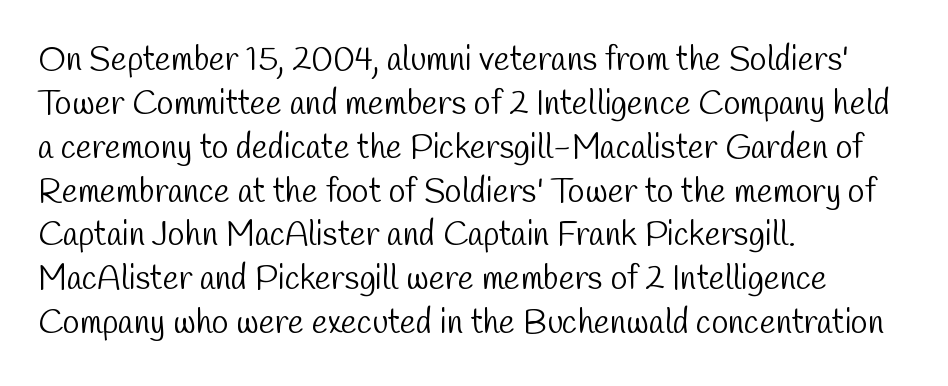
{"serif": "no", "bold": "no", "weight": "light", "width": "condensed", "stroke_contrast": "low", "x_height": "medium", "monospaced": "no", "underline": "no", "align": "left", "line_spacing": "normal", "line_spacing_ratio": 1.29, "letter_spacing": "normal", "letter_spacing_em": 0.0, "glyph_px": 34}
